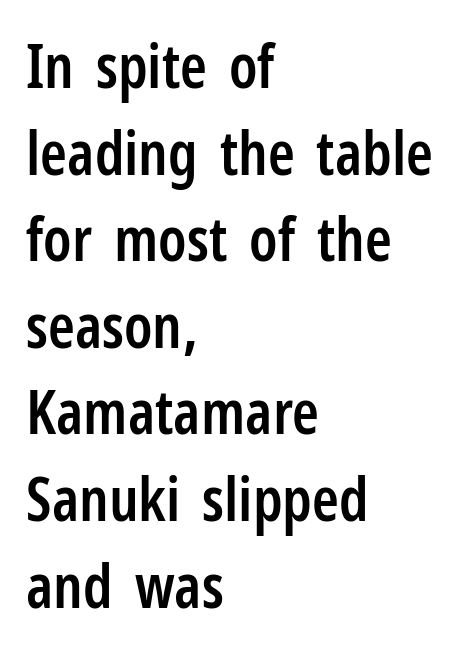
The image shows 61 px semibold, condensed sans-serif type, upright; set left-aligned, normal line spacing (1.42x), normal letter spacing, not underlined; low stroke contrast and a medium x-height.
